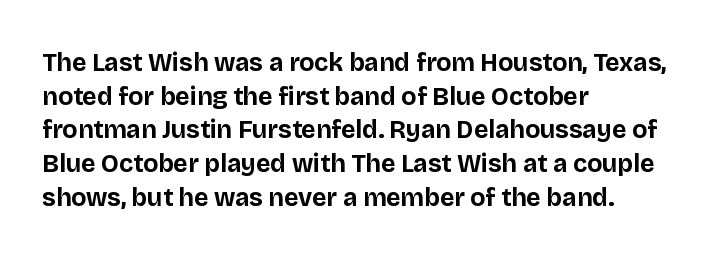
Students, note that the glyphs here touch the page at normal intervals. Chunky letters — that's bold for sure. Descenders are the only things crossing below the line. Notice how the passage keeps a crisp vertical edge on the left only.
